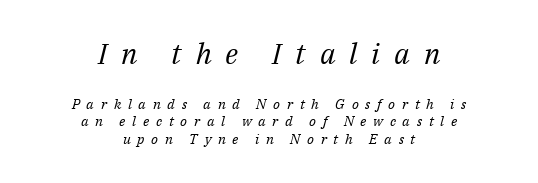
{"serif": "yes", "italic": "yes", "lean": "right", "slant_degrees": 14, "bold": "no", "weight": "regular", "width": "normal", "stroke_contrast": "medium", "x_height": "medium", "monospaced": "no", "underline": "no", "align": "center", "line_spacing": "normal", "line_spacing_ratio": 1.26, "letter_spacing": "wide", "letter_spacing_em": 0.48, "larger_block": "first", "size_ratio": 2.07, "glyph_px": 29}
